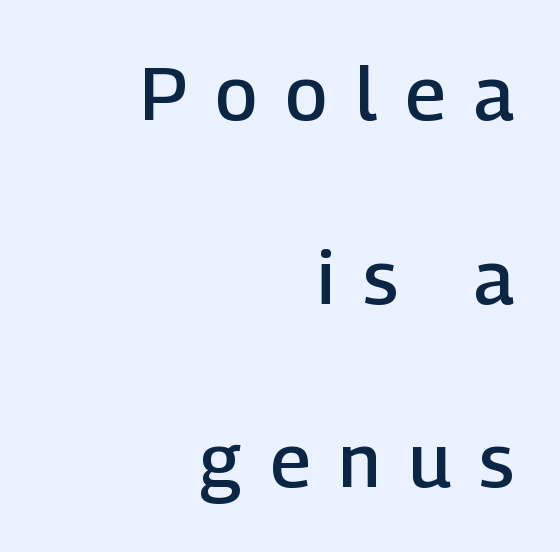
The image shows 75 px semibold sans-serif type, upright; set right-aligned, loose line spacing (2.45x), unusually wide letter spacing (+0.38 em), not underlined; low stroke contrast and a medium x-height.
